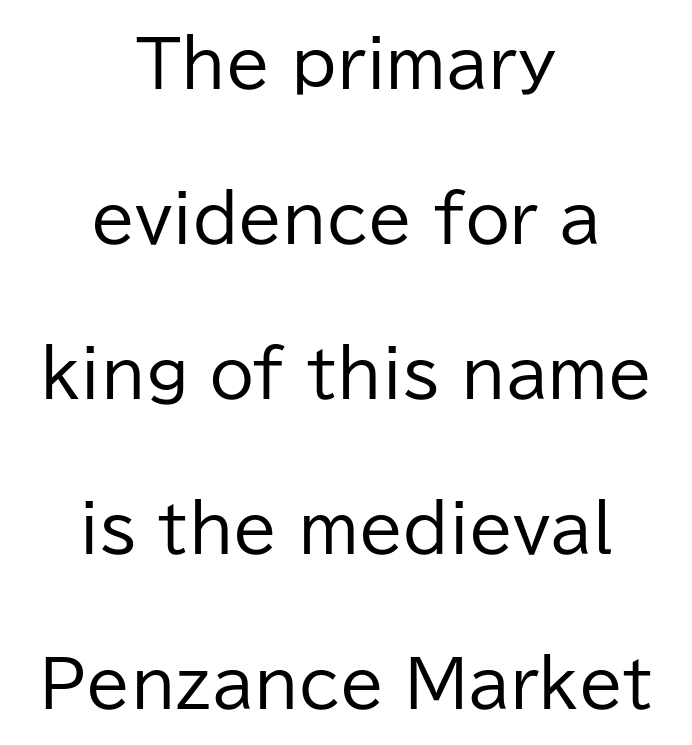
The setting favours the middle, as headings and verse often do. The letters advance in unequal steps, a hallmark of proportional type. Ink coverage per letter is moderate at most. Designer's note — italics off, roman on. Nope, no serifs anywhere on these letters.
